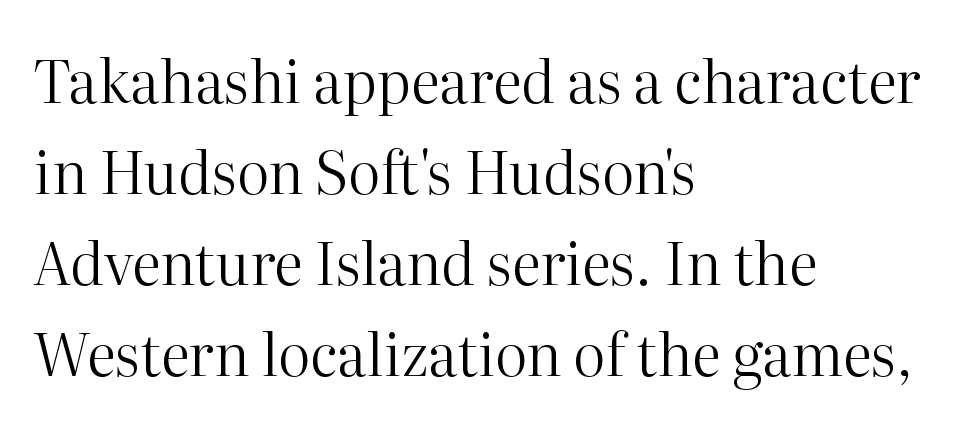
No extra ink here — the face is not bold. A roman cut, with each character standing at attention. Each row of text sits above clean, open space. Alignment: flush left.
